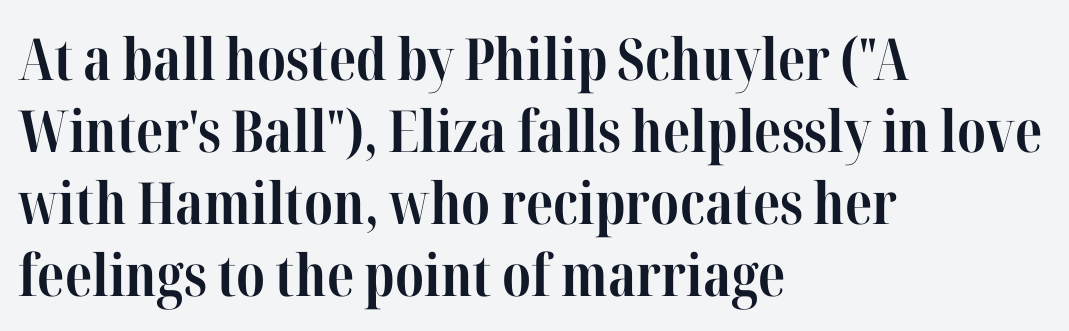
The words here are not underlined. Posture: straight, roman, zero tilt. Here the glyphs are tracked normally, forming tight word shapes. The font is running at its bold setting. Stroke terminals: seriffed.
